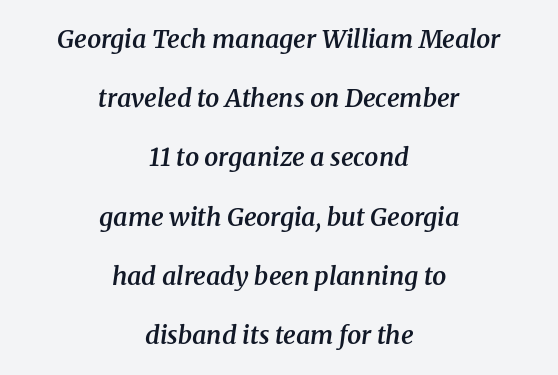
{"italic": "yes", "lean": "right", "slant_degrees": 8, "bold": "semi", "underline": "no", "align": "center", "line_spacing": "loose", "line_spacing_ratio": 2.37, "letter_spacing": "normal", "letter_spacing_em": 0.0, "glyph_px": 25}
